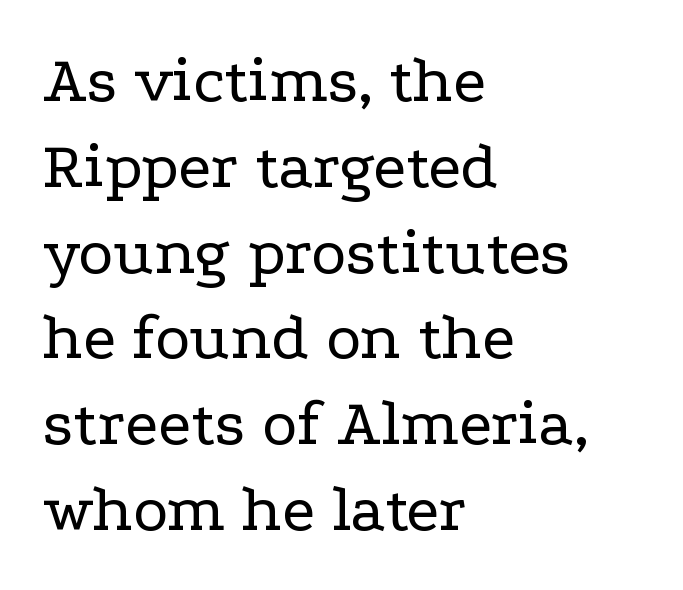
The image shows 67 px regular-weight, wide serif type, upright; set left-aligned, normal line spacing (1.28x), normal letter spacing, not underlined; low stroke contrast and a medium x-height.
